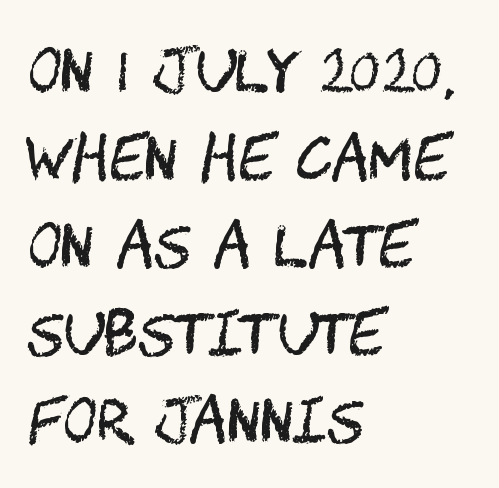
The image shows 58 px regular-weight, condensed sans-serif type, upright; set left-aligned, normal line spacing (1.51x), normal letter spacing, not underlined; medium stroke contrast and a large x-height.
